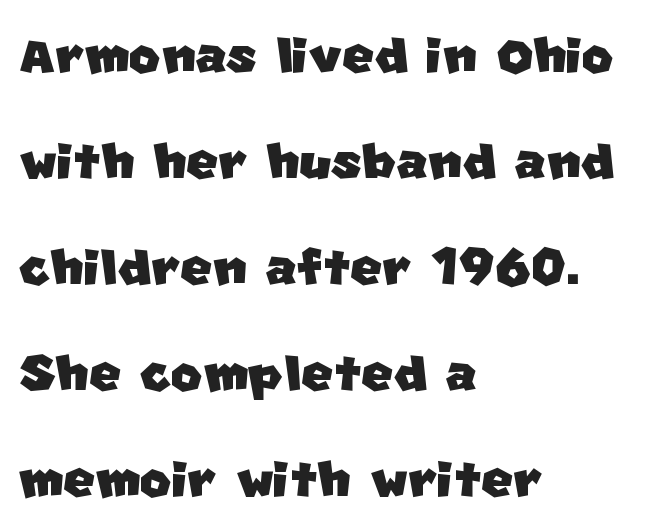
The image shows 68 px sans-serif type; set left-aligned, normal line spacing (1.56x), normal letter spacing, not underlined; low stroke contrast and a large x-height.
